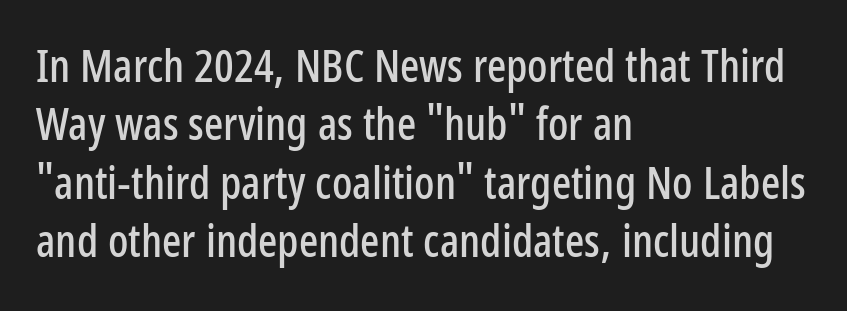
{"serif": "no", "italic": "no", "width": "condensed", "stroke_contrast": "low", "x_height": "medium", "monospaced": "no", "underline": "no", "align": "left", "line_spacing": "normal", "line_spacing_ratio": 1.3, "letter_spacing": "normal", "letter_spacing_em": 0.0, "glyph_px": 45}
